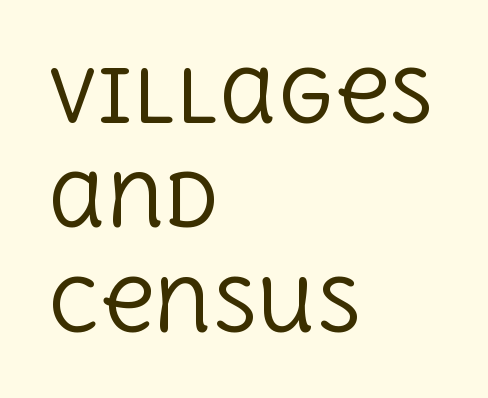
{"serif": "yes", "italic": "no", "bold": "no", "weight": "regular", "width": "normal", "x_height": "large", "monospaced": "no", "underline": "no", "align": "left", "line_spacing": "normal", "line_spacing_ratio": 1.43, "letter_spacing": "normal", "letter_spacing_em": 0.0, "glyph_px": 73}
